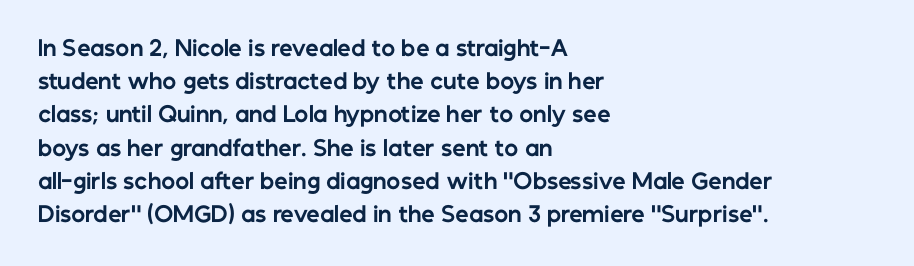
{"italic": "no", "bold": "yes", "underline": "no", "align": "left", "line_spacing": "normal", "line_spacing_ratio": 1.58, "letter_spacing": "normal", "letter_spacing_em": 0.0, "glyph_px": 21}
